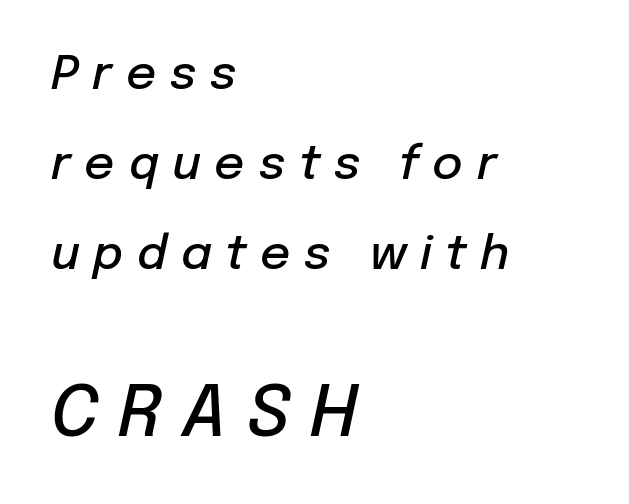
Q: Is the text bold? A: Semi-bold.
Q: Is the text italic (slanted)? A: Yes, it leans right by about 12 degrees.
Q: Is the text underlined? A: No.
Q: How is the paragraph aligned? A: Left-aligned.
Q: Is the spacing between letters normal or unusually wide? A: Unusually wide.
Q: Is the spacing between lines tight, normal or loose? A: Loose.
Q: Which block of text is set in a larger size, the first (top) or the second (bottom)? A: The second (bottom) one.
Q: Width (condensed, normal, or wide)? A: Normal.
Q: Stroke contrast? A: Low.
Q: x-height? A: Medium.
Q: Monospaced? A: No.
